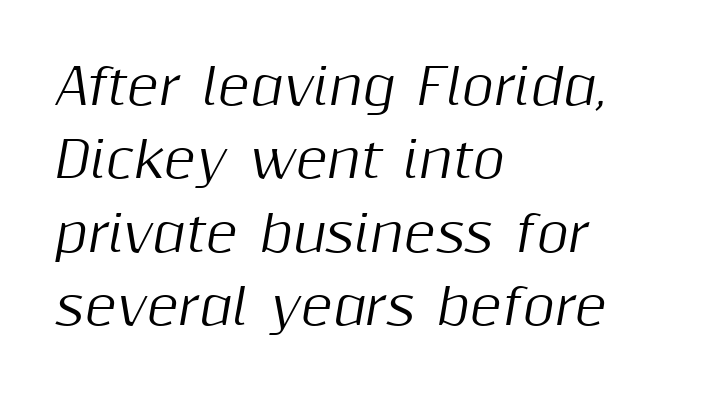
The image shows 49 px text type, italic (leaning right); set left-aligned, normal line spacing (1.5x), normal letter spacing, not underlined; medium stroke contrast and a medium x-height.
